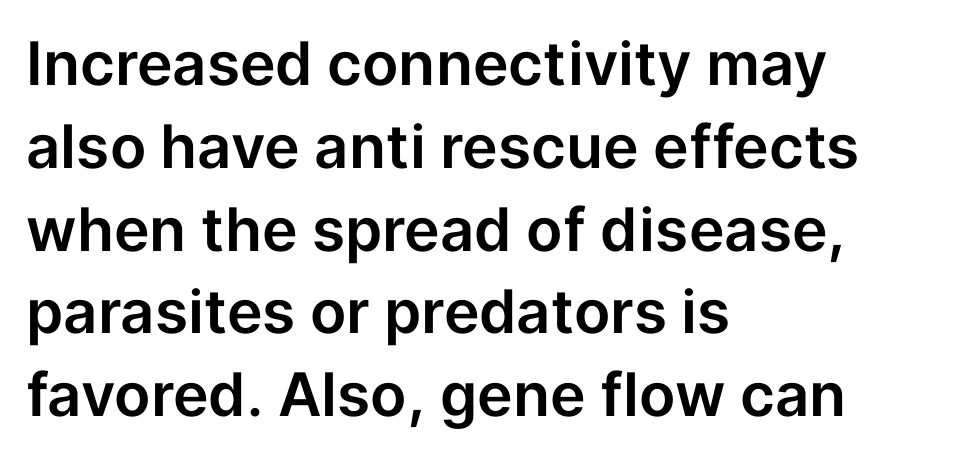
Character widths vary here, with narrow letters taking less room than wide ones. The words here are not underlined. The letters stand straight up with perfectly vertical stems. The rows are spaced the way most documents space them. The compositor pushed each line to the left boundary. There is no visible air inserted between adjacent glyphs.
